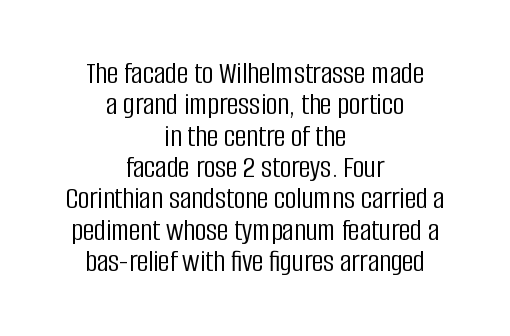
Q: Is the text bold? A: No.
Q: Is the text italic (slanted)? A: No, it is upright.
Q: Is the typeface a serif or a sans-serif typeface? A: Sans-serif.
Q: Is the text underlined? A: No.
Q: How is the paragraph aligned? A: Centered.
Q: Is the spacing between letters normal or unusually wide? A: Normal.
Q: Is the spacing between lines tight, normal or loose? A: Tight.
Q: Width (condensed, normal, or wide)? A: Condensed.
Q: Stroke contrast? A: Low.
Q: x-height? A: Large.
Q: Monospaced? A: No.
